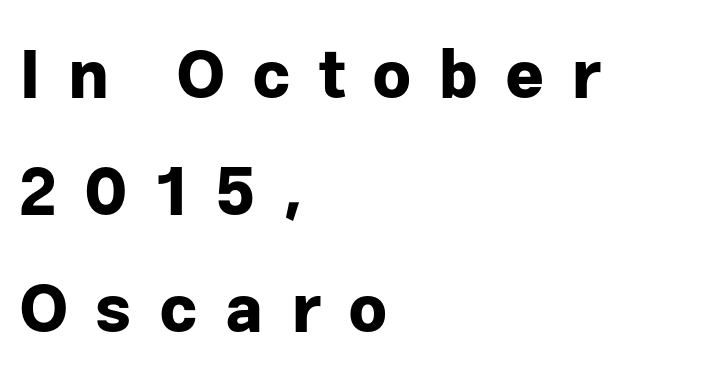
The gap between lines stays unmarked. The letters advance in unequal steps, a hallmark of proportional type. Every character sits straight up, as roman type does. The passage shown is typeset with a sans-serif family. Heft: maximum for text — a bold. Casual observation: everything's shoved over to the left.
